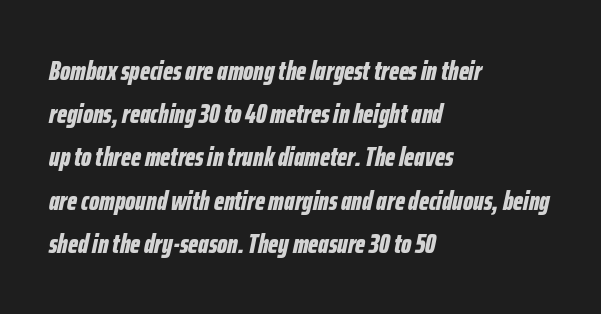
Quick note: interline space is typical. Emphasis by weight is at full strength: bold. In terms of posture, this sample is oblique. Glyph-to-glyph distance matches everyday printed text. Has an underline been added? It has not. The lines are quadded left.
